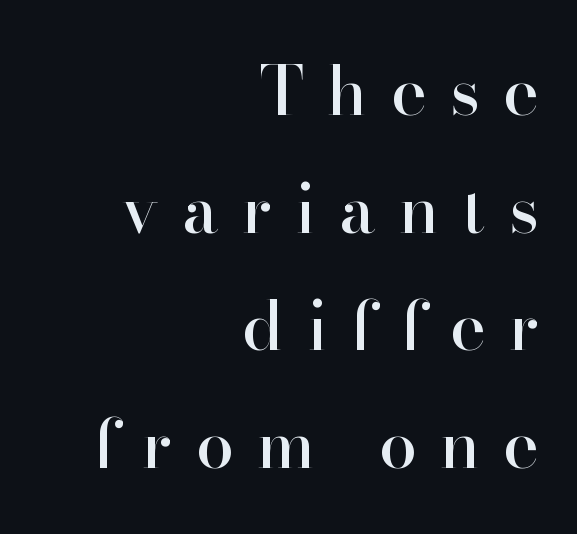
Q: Is the text italic (slanted)? A: No, it is upright.
Q: Is the typeface a serif or a sans-serif typeface? A: Serif.
Q: Is the text underlined? A: No.
Q: How is the paragraph aligned? A: Right-aligned.
Q: Is the spacing between letters normal or unusually wide? A: Unusually wide.
Q: Width (condensed, normal, or wide)? A: Normal.
Q: Stroke contrast? A: High.
Q: x-height? A: Small.
Q: Monospaced? A: No.
